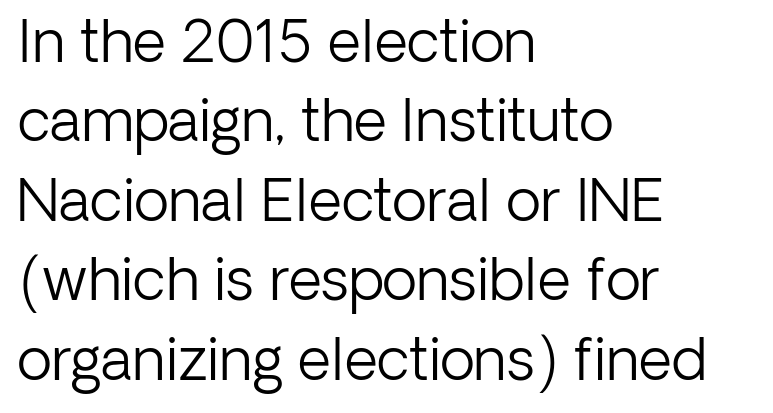
Q: Is the text bold? A: No.
Q: Is the text italic (slanted)? A: No, it is upright.
Q: Is the typeface a serif or a sans-serif typeface? A: Sans-serif.
Q: Is the text underlined? A: No.
Q: How is the paragraph aligned? A: Left-aligned.
Q: Is the spacing between letters normal or unusually wide? A: Normal.
Q: Is the spacing between lines tight, normal or loose? A: Normal.
Q: Width (condensed, normal, or wide)? A: Normal.
Q: Stroke contrast? A: Low.
Q: x-height? A: Medium.
Q: Monospaced? A: No.
